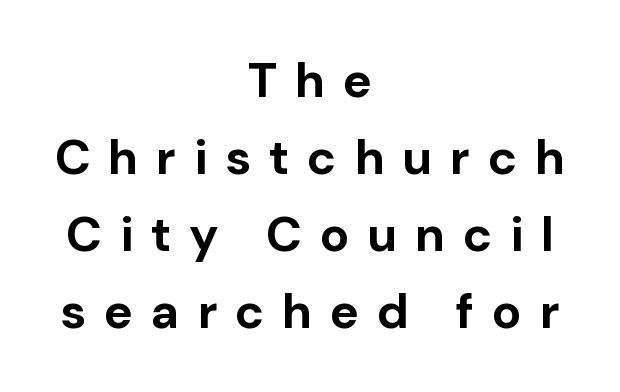
{"serif": "no", "italic": "no", "bold": "yes", "weight": "bold", "width": "normal", "stroke_contrast": "low", "x_height": "medium", "monospaced": "no", "underline": "no", "align": "center", "line_spacing": "normal", "line_spacing_ratio": 1.57, "letter_spacing": "wide", "letter_spacing_em": 0.36, "glyph_px": 49}
